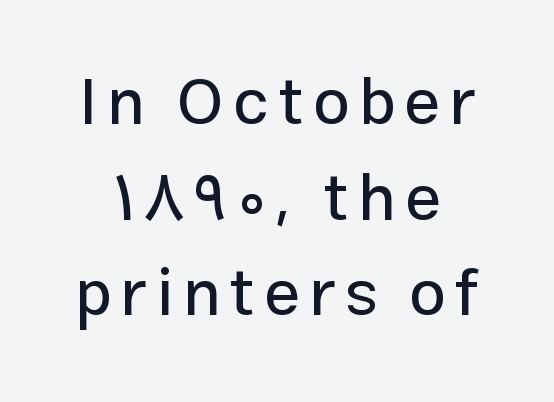
The image shows 65 px sans-serif type, upright; set normal line spacing (1.47x), not underlined; low stroke contrast and a medium x-height.
